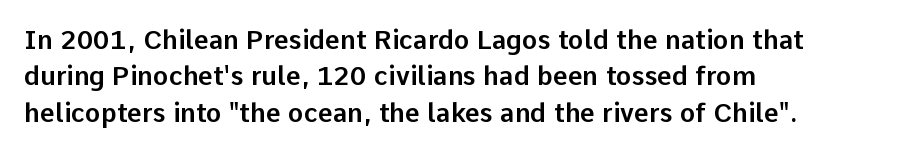
The image shows 26 px text type, upright; set left-aligned, normal line spacing (1.4x), normal letter spacing, not underlined.
